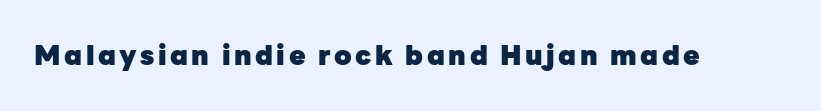
The image shows 27 px bold type, upright; set not underlined.
